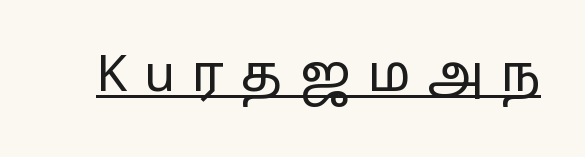
{"serif": "no", "italic": "no", "bold": "no", "weight": "regular", "width": "wide", "stroke_contrast": "low", "x_height": "medium", "monospaced": "no", "underline": "yes", "letter_spacing": "wide", "letter_spacing_em": 0.34, "glyph_px": 50}
